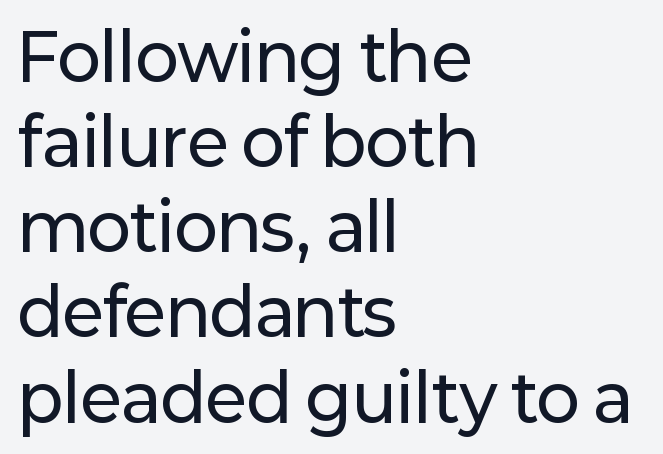
{"serif": "no", "italic": "no", "width": "normal", "stroke_contrast": "low", "x_height": "medium", "monospaced": "no", "underline": "no", "align": "left", "line_spacing": "normal", "line_spacing_ratio": 1.31, "letter_spacing": "normal", "letter_spacing_em": 0.0, "glyph_px": 65}
